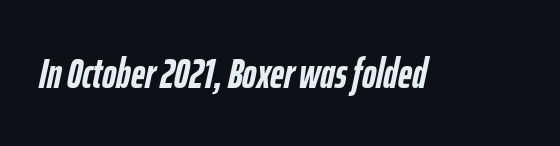
Q: Is the text bold? A: Yes.
Q: Is the text italic (slanted)? A: Yes, it leans right by about 12 degrees.
Q: Is the text underlined? A: No.
Q: Is the spacing between letters normal or unusually wide? A: Normal.
Q: Width (condensed, normal, or wide)? A: Condensed.
Q: Stroke contrast? A: Low.
Q: x-height? A: Medium.
Q: Monospaced? A: No.
